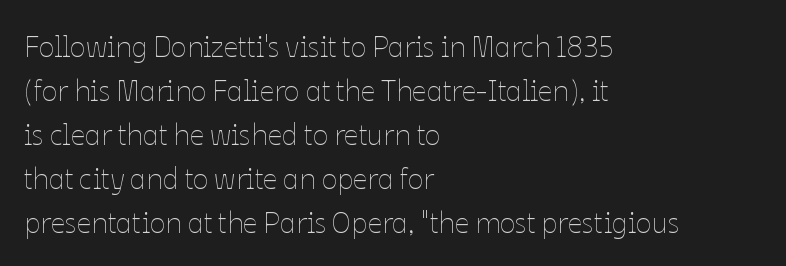
Q: Is the text bold? A: No.
Q: Is the text italic (slanted)? A: No, it is upright.
Q: Is the text underlined? A: No.
Q: How is the paragraph aligned? A: Left-aligned.
Q: Is the spacing between letters normal or unusually wide? A: Normal.
Q: Is the spacing between lines tight, normal or loose? A: Normal.
Q: Width (condensed, normal, or wide)? A: Normal.
Q: Stroke contrast? A: Low.
Q: x-height? A: Medium.
Q: Monospaced? A: No.
